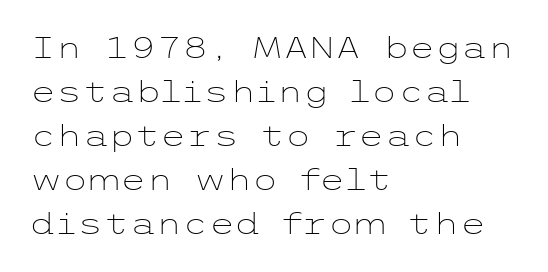
Characters follow at the spacing the type designer built in. Anything drawn beneath the words? Only blank space. Summary of vertical rhythm: regular, with standard interline spacing. Each letter's strokes conclude bluntly, with no projecting serifs. The rag falls on the right side of this text block. These lines were composed using upright roman letters.
